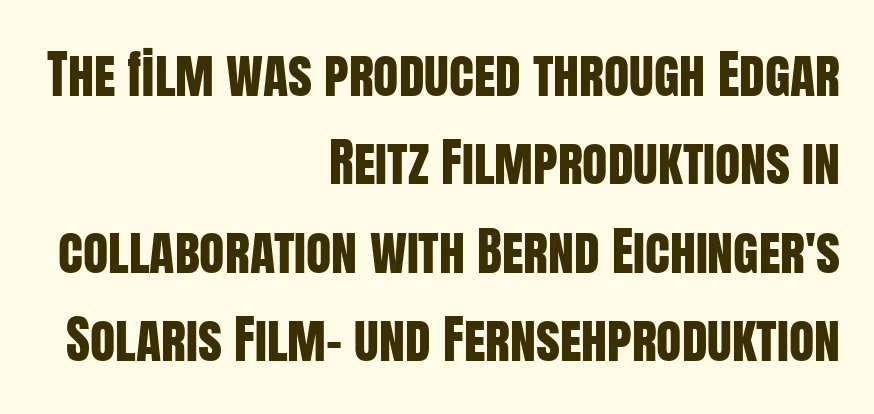
{"serif": "no", "italic": "no", "width": "condensed", "stroke_contrast": "low", "x_height": "large", "monospaced": "no", "underline": "no", "align": "right", "line_spacing": "normal", "line_spacing_ratio": 1.7, "letter_spacing": "normal", "letter_spacing_em": 0.0, "glyph_px": 52}
